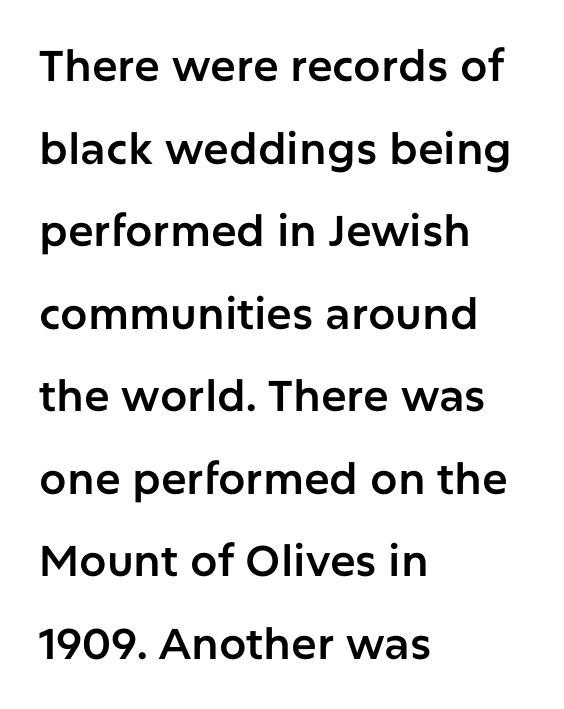
{"serif": "no", "italic": "no", "width": "normal", "stroke_contrast": "low", "x_height": "medium", "monospaced": "no", "underline": "no", "align": "left", "line_spacing": "loose", "line_spacing_ratio": 1.92, "letter_spacing": "normal", "letter_spacing_em": 0.0, "glyph_px": 43}
